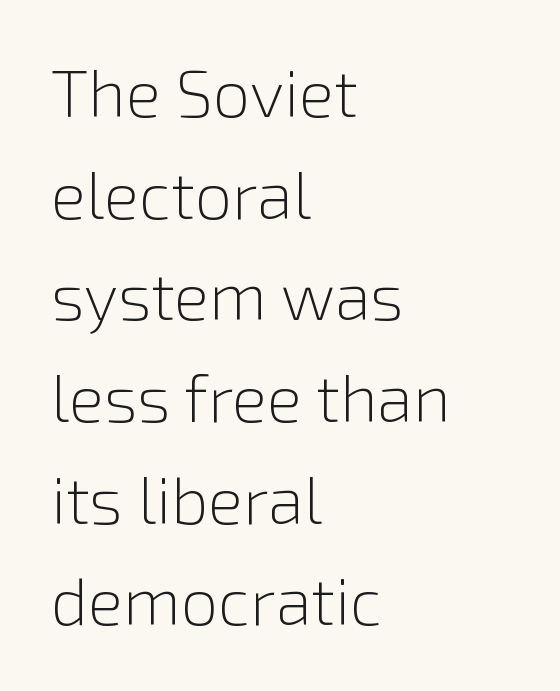
{"serif": "no", "italic": "no", "bold": "no", "weight": "light", "width": "normal", "x_height": "medium", "monospaced": "no", "underline": "no", "align": "left", "line_spacing": "normal", "line_spacing_ratio": 1.54, "letter_spacing": "normal", "letter_spacing_em": 0.0, "glyph_px": 66}
